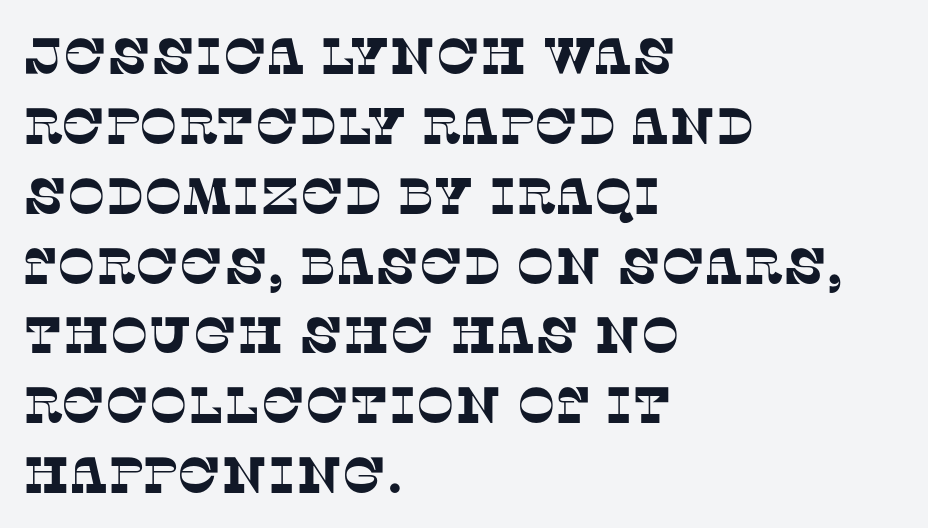
The image shows 51 px serif type; set left-aligned, normal line spacing (1.37x), normal letter spacing, not underlined; low stroke contrast and a large x-height.
